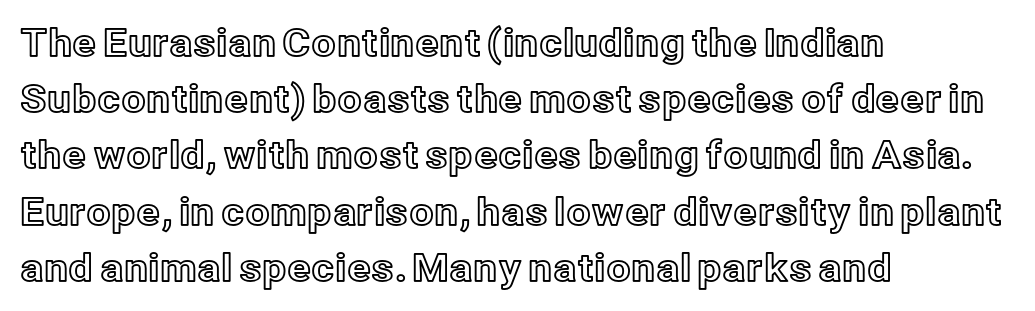
Q: Is the text italic (slanted)? A: No, it is upright.
Q: Is the text underlined? A: No.
Q: How is the paragraph aligned? A: Left-aligned.
Q: Is the spacing between letters normal or unusually wide? A: Normal.
Q: Is the spacing between lines tight, normal or loose? A: Normal.
Q: Width (condensed, normal, or wide)? A: Normal.
Q: x-height? A: Medium.
Q: Monospaced? A: No.
